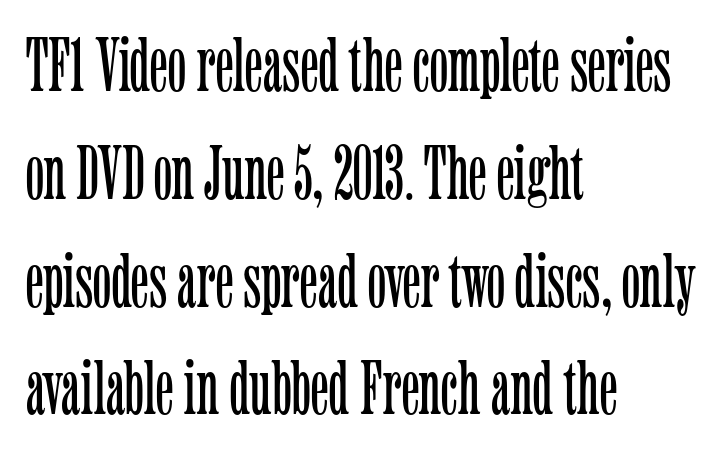
{"serif": "yes", "italic": "no", "bold": "no", "weight": "light", "width": "condensed", "stroke_contrast": "low", "x_height": "medium", "monospaced": "no", "underline": "no", "align": "left", "line_spacing": "normal", "line_spacing_ratio": 1.4, "letter_spacing": "normal", "letter_spacing_em": 0.0, "glyph_px": 77}
